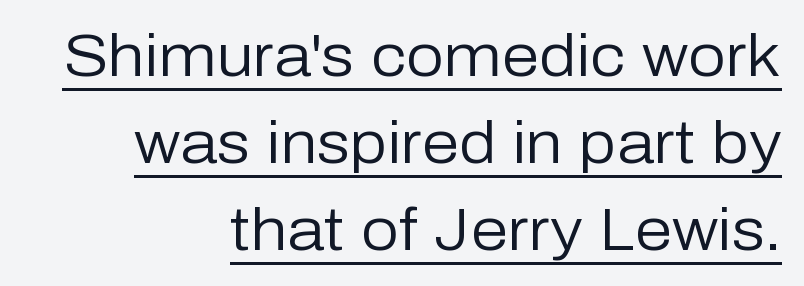
{"serif": "no", "italic": "no", "bold": "no", "weight": "regular", "width": "normal", "stroke_contrast": "low", "x_height": "medium", "monospaced": "no", "underline": "yes", "align": "right", "line_spacing": "normal", "line_spacing_ratio": 1.45, "letter_spacing": "normal", "letter_spacing_em": 0.0, "glyph_px": 60}
